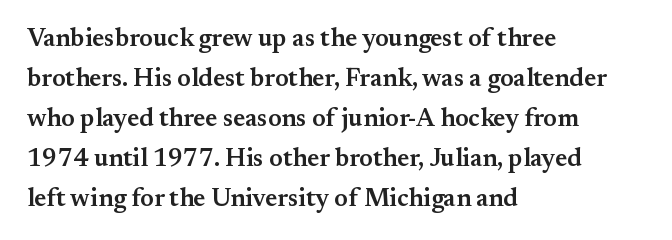
Q: Is the text bold? A: Semi-bold.
Q: Is the text italic (slanted)? A: No, it is upright.
Q: Is the text underlined? A: No.
Q: How is the paragraph aligned? A: Left-aligned.
Q: Is the spacing between letters normal or unusually wide? A: Normal.
Q: Is the spacing between lines tight, normal or loose? A: Normal.
